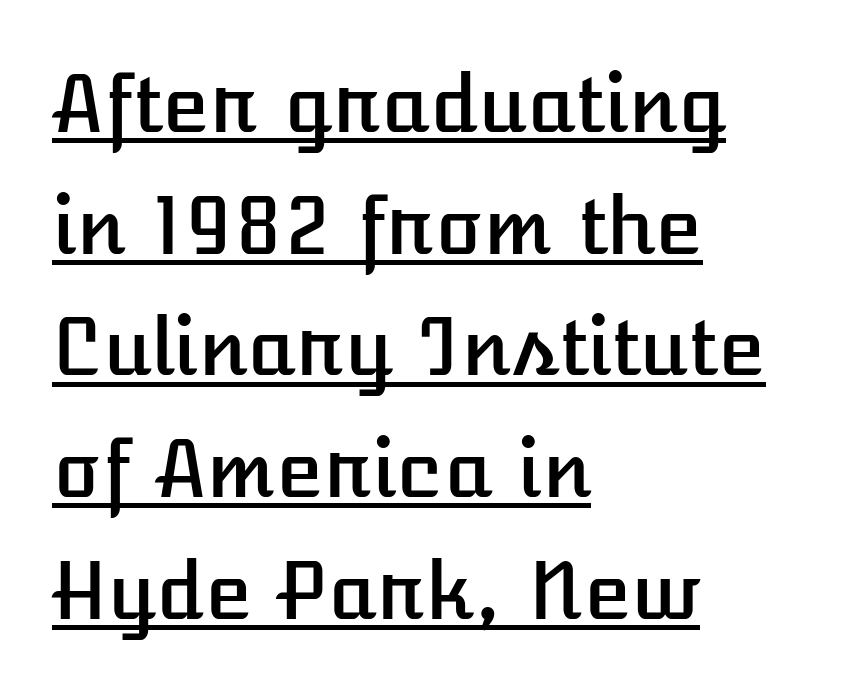
Does the lettering tilt? It doesn't — this is upright. Descenders here cross a horizontal rule under the line. The rendering anchors every line to the left-hand side. A typesetter would call this zero additional tracking. This sample has the flowing, uneven cadence of proportional lettering. The designer left line spacing at the default.
